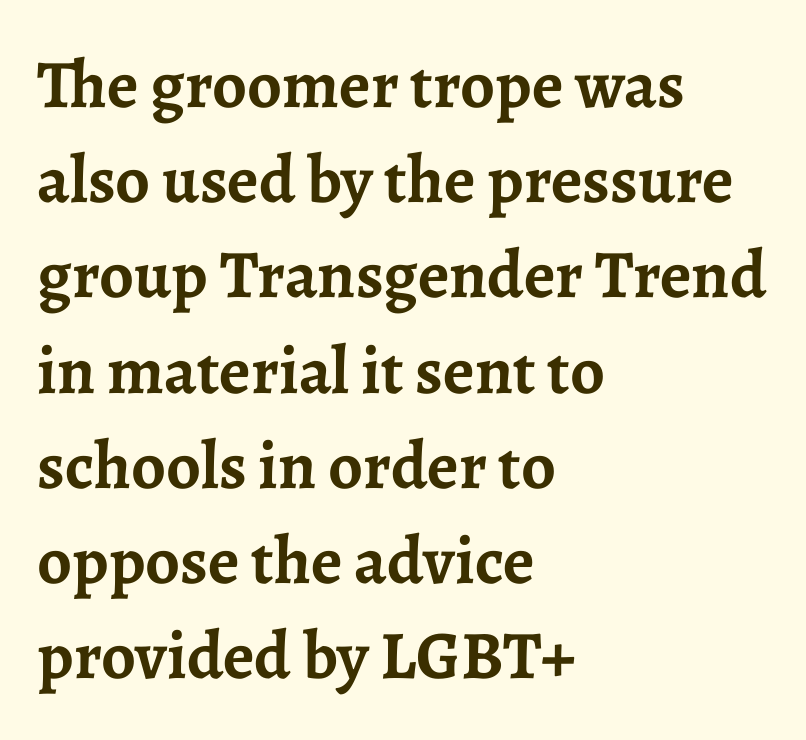
The image shows 68 px semibold serif type, upright; set left-aligned, normal line spacing (1.4x), normal letter spacing, not underlined; low stroke contrast and a medium x-height.
